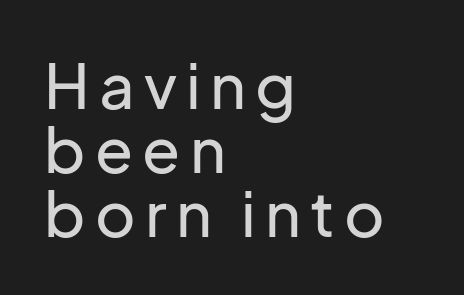
One-word summary of the alignment: left. A typesetter would mark this as roman, not italic. Examine the stroke ends and you'll find no serifs. Honestly, the rows look squashed on top of each other.
